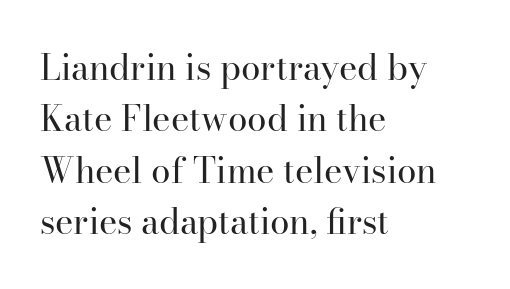
Default kerning and tracking; the words read as compact shapes. Beneath every word, the page is bare. Letterform terminals end in serifs throughout the passage. You can tell it's not italic because the verticals are truly vertical.
